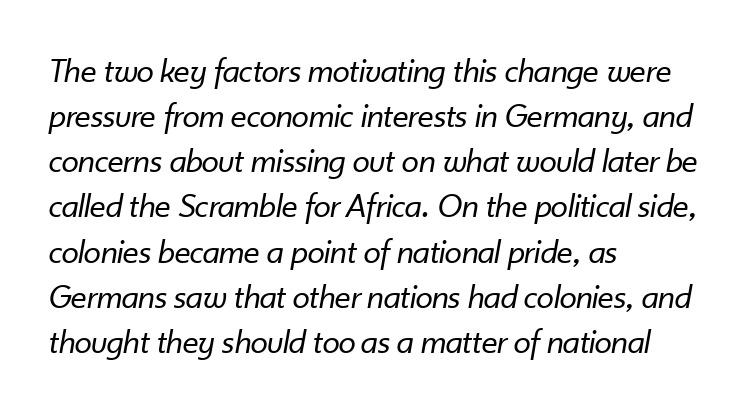
The letters are slanted; this is an italic face. The paragraph has a hard left edge and a soft right edge. The letterforms sit shoulder to shoulder at normal distance. Type without underlining. Heft: none added — not bold. Do the characters align in a grid? No, the font is proportional.
